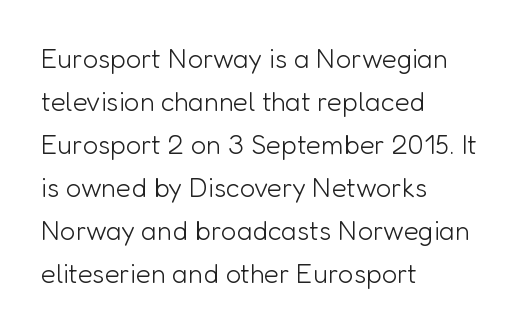
{"italic": "no", "bold": "no", "underline": "no", "align": "left", "line_spacing": "normal", "line_spacing_ratio": 1.59, "letter_spacing": "normal", "letter_spacing_em": 0.0, "glyph_px": 27}
